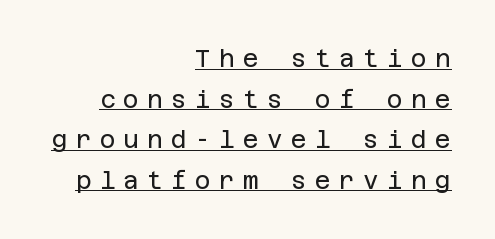
{"italic": "no", "bold": "no", "underline": "yes", "align": "right", "line_spacing": "normal", "line_spacing_ratio": 1.69, "letter_spacing": "wide", "letter_spacing_em": 0.35, "glyph_px": 24}
